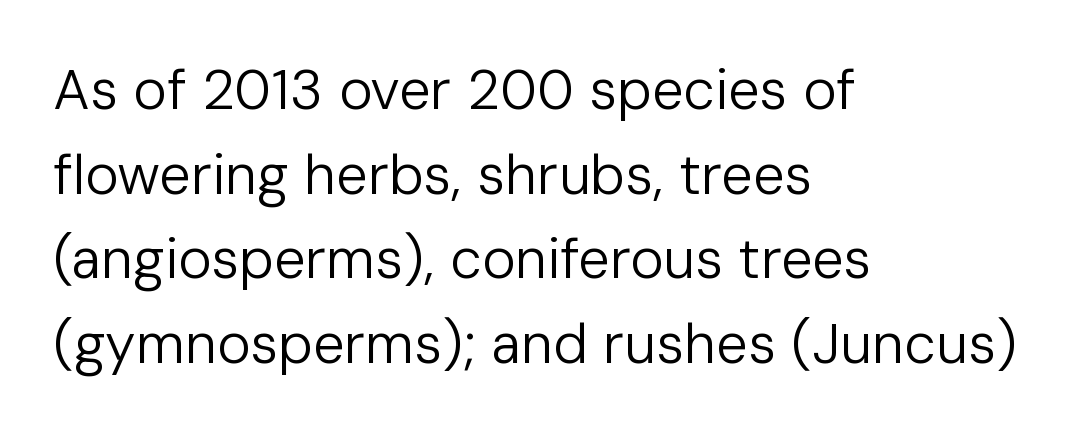
The image shows 56 px regular-weight sans-serif type, upright; set left-aligned, normal line spacing (1.51x), normal letter spacing, not underlined; low stroke contrast and a medium x-height.
